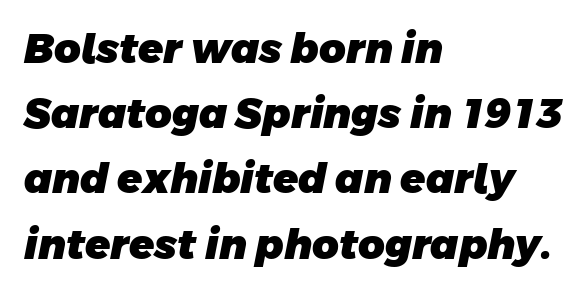
The image shows 41 px heavy sans-serif type; set left-aligned, normal line spacing (1.59x), normal letter spacing, not underlined; low stroke contrast and a large x-height.
